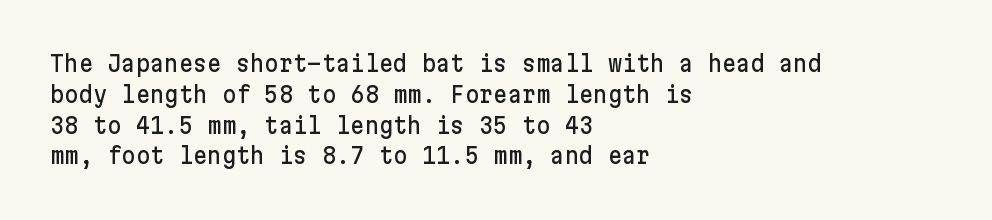
Q: Is the text italic (slanted)? A: No, it is upright.
Q: Is the text underlined? A: No.
Q: How is the paragraph aligned? A: Left-aligned.
Q: Is the spacing between letters normal or unusually wide? A: Normal.
Q: Is the spacing between lines tight, normal or loose? A: Normal.
